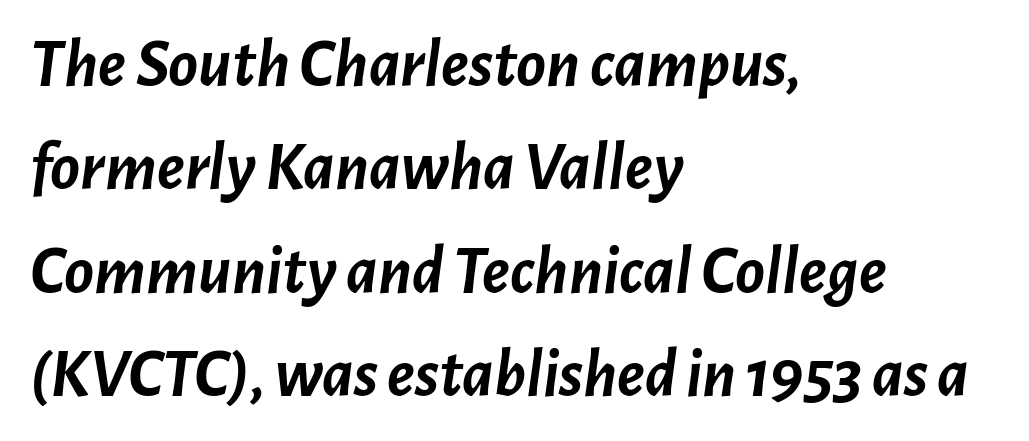
Typeset ragged right — the left edge is the straight one. Tracking value appears to be zero — textbook default spacing. Varying glyph widths throughout — classic text-font behaviour. Slanted lettering throughout.
